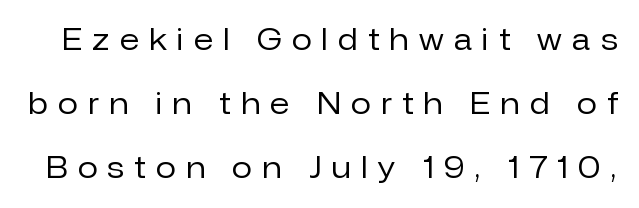
{"serif": "no", "italic": "no", "bold": "no", "weight": "regular", "width": "normal", "stroke_contrast": "low", "x_height": "medium", "monospaced": "no", "underline": "no", "line_spacing": "loose", "line_spacing_ratio": 2.21, "letter_spacing": "wide", "letter_spacing_em": 0.36, "glyph_px": 29}
